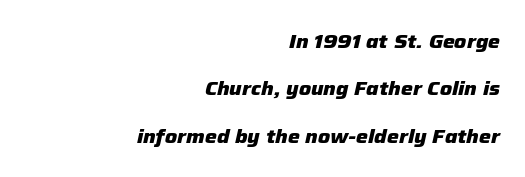
Line ends are locked; line starts wander. The lettering tilts uniformly, giving the passage an italic look. The tracking reads as untouched default to a designer's eye. A clean baseline with only descenders dipping below it.
